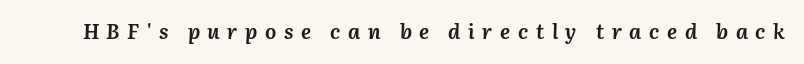
The image shows 21 px bold type, italic (leaning right); set unusually wide letter spacing (+0.36 em), not underlined.
